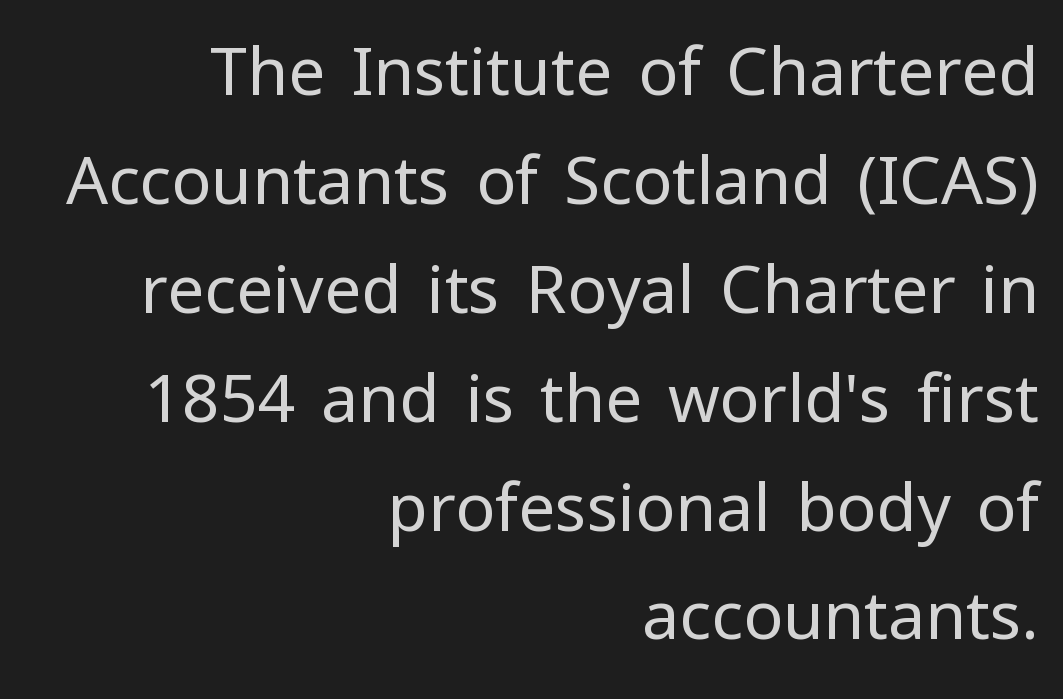
{"serif": "no", "italic": "no", "bold": "no", "weight": "regular", "width": "normal", "stroke_contrast": "low", "x_height": "medium", "monospaced": "no", "underline": "no", "align": "right", "line_spacing": "normal", "line_spacing_ratio": 1.65, "letter_spacing": "normal", "letter_spacing_em": 0.0, "glyph_px": 66}
